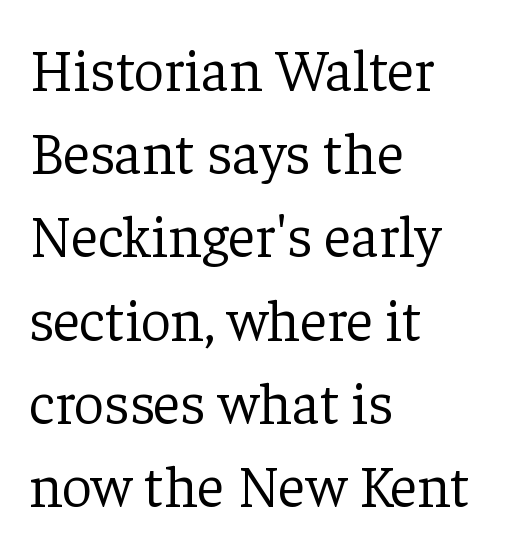
{"serif": "yes", "italic": "no", "bold": "no", "weight": "light", "width": "normal", "stroke_contrast": "low", "x_height": "medium", "monospaced": "no", "underline": "no", "align": "left", "line_spacing": "normal", "line_spacing_ratio": 1.41, "letter_spacing": "normal", "letter_spacing_em": 0.0, "glyph_px": 59}
